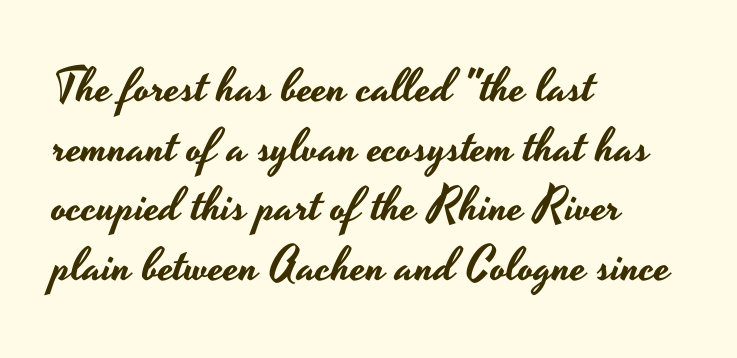
Letter spacing: default. Compared with typical paragraphs, the rows here are spaced about the same. These lines are rendered in a variable-pitch font. These lines stack with their left ends in a neat column.
